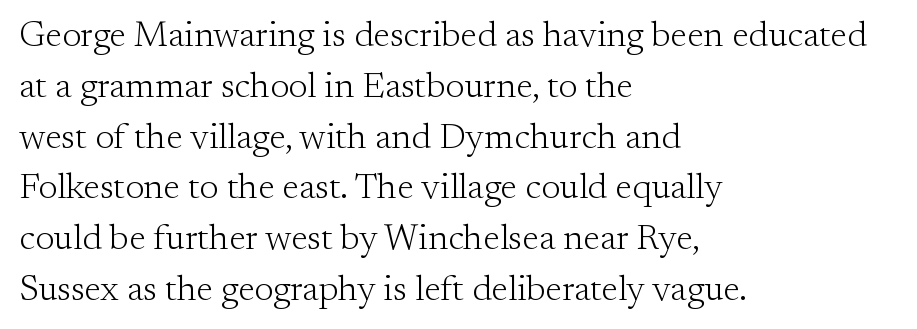
Q: Is the text bold? A: No.
Q: Is the text italic (slanted)? A: No, it is upright.
Q: Is the typeface a serif or a sans-serif typeface? A: Serif.
Q: Is the text underlined? A: No.
Q: How is the paragraph aligned? A: Left-aligned.
Q: Is the spacing between letters normal or unusually wide? A: Normal.
Q: Is the spacing between lines tight, normal or loose? A: Normal.
Q: Width (condensed, normal, or wide)? A: Normal.
Q: Stroke contrast? A: Medium.
Q: x-height? A: Small.
Q: Monospaced? A: No.
